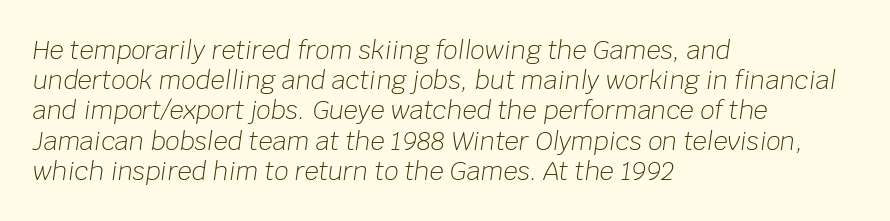
The image shows 25 px text type, italic (leaning right); set left-aligned, line spacing 1.21x, normal letter spacing, not underlined.
